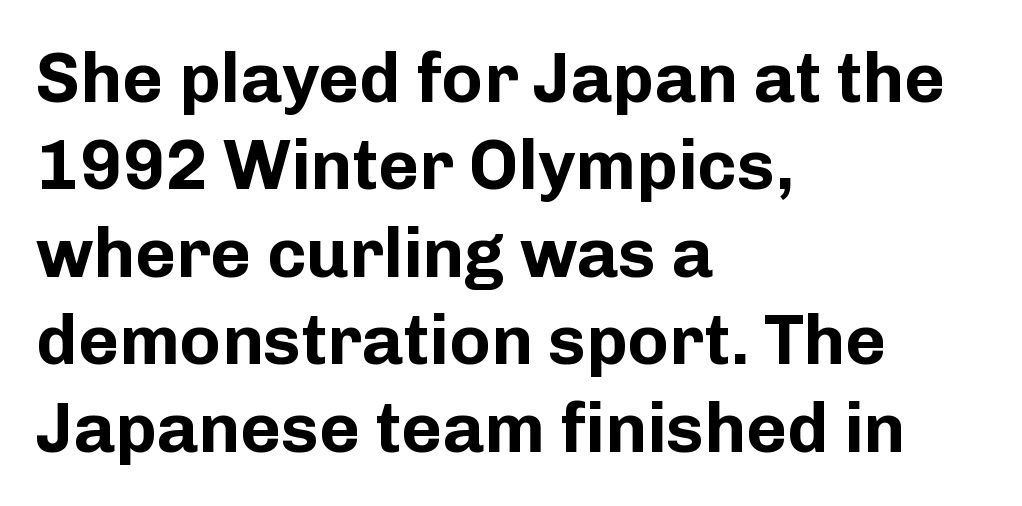
Q: Is the text bold? A: Yes.
Q: Is the text italic (slanted)? A: No, it is upright.
Q: Is the typeface a serif or a sans-serif typeface? A: Sans-serif.
Q: Is the text underlined? A: No.
Q: How is the paragraph aligned? A: Left-aligned.
Q: Is the spacing between letters normal or unusually wide? A: Normal.
Q: Is the spacing between lines tight, normal or loose? A: Normal.
Q: Width (condensed, normal, or wide)? A: Normal.
Q: Stroke contrast? A: Low.
Q: x-height? A: Medium.
Q: Monospaced? A: No.
